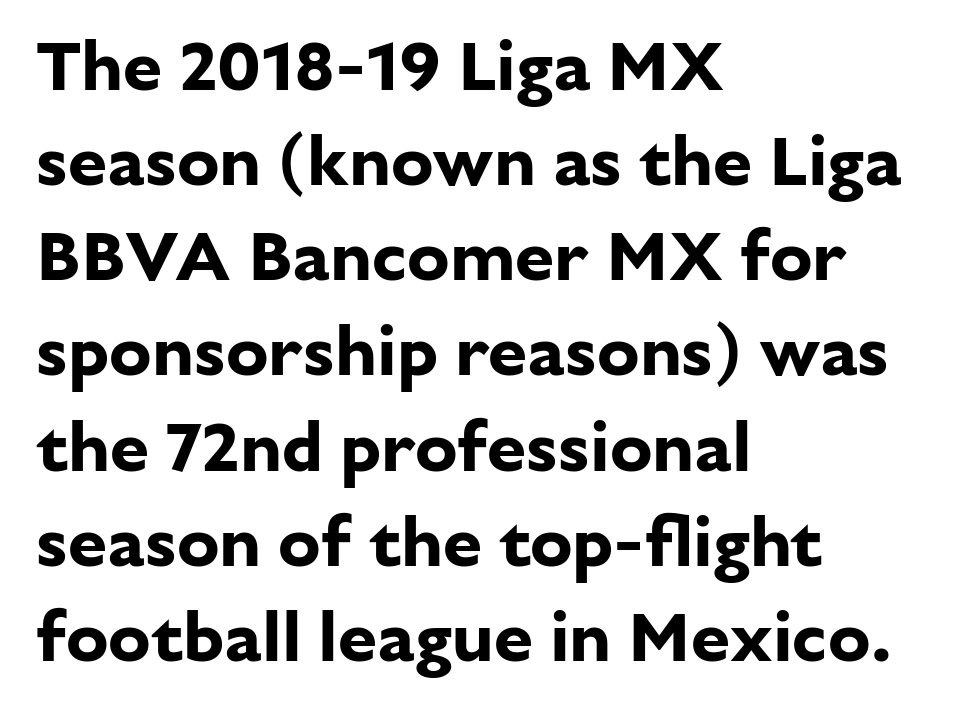
The image shows 71 px bold sans-serif type, upright; set left-aligned, normal line spacing (1.34x), normal letter spacing, not underlined; low stroke contrast and a medium x-height.
